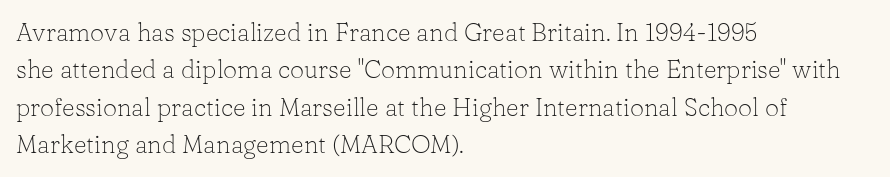
{"italic": "no", "bold": "no", "underline": "no", "align": "left", "line_spacing": "normal", "line_spacing_ratio": 1.5, "letter_spacing": "normal", "letter_spacing_em": 0.0, "glyph_px": 25}
